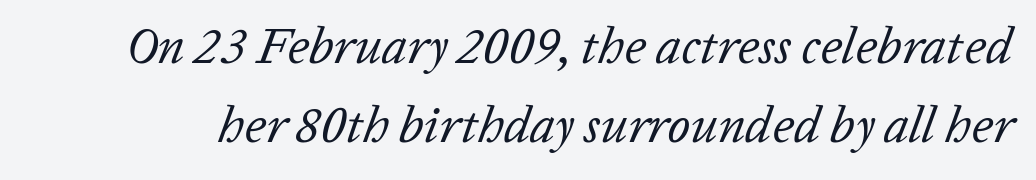
Has an underline been added? It has not. You could not count columns in this text — the font is proportionally spaced. The vertical gap from one line to the next is medium. Each word holds together tightly as a unit, with standard inter-letter gaps. Italic: yes, the glyphs are oblique. The face looks like a standard text weight, possibly lighter.
